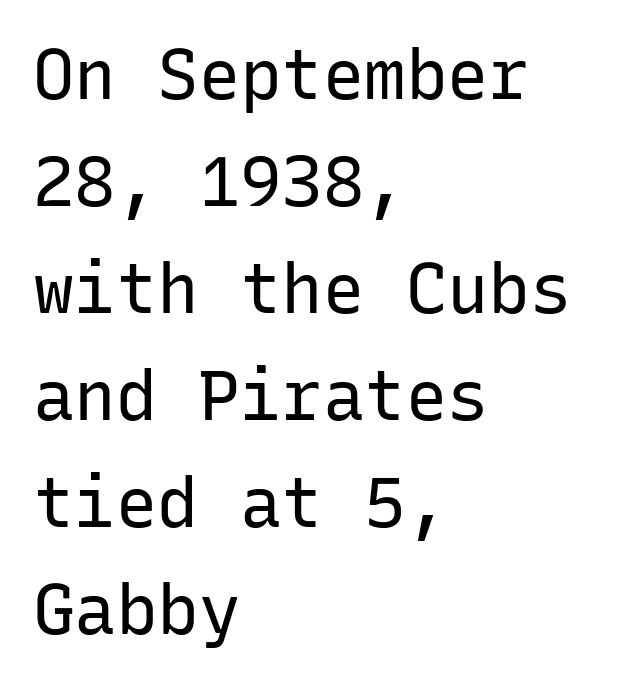
The image shows 69 px regular-weight sans-serif type, upright, monospaced; set left-aligned, normal line spacing (1.55x), normal letter spacing, not underlined; low stroke contrast and a medium x-height.
